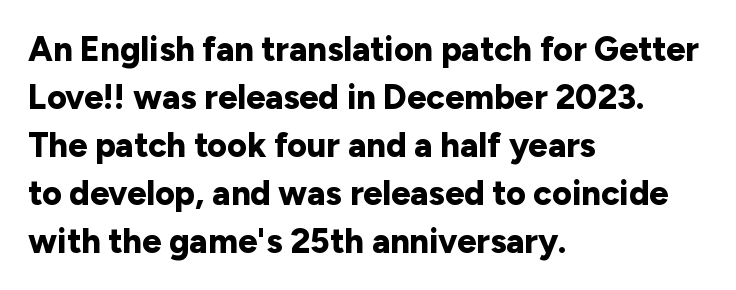
Q: Is the text bold? A: Yes.
Q: Is the text italic (slanted)? A: No, it is upright.
Q: Is the typeface a serif or a sans-serif typeface? A: Sans-serif.
Q: Is the text underlined? A: No.
Q: How is the paragraph aligned? A: Left-aligned.
Q: Is the spacing between letters normal or unusually wide? A: Normal.
Q: Is the spacing between lines tight, normal or loose? A: Normal.
Q: Width (condensed, normal, or wide)? A: Normal.
Q: Stroke contrast? A: Low.
Q: x-height? A: Medium.
Q: Monospaced? A: No.
